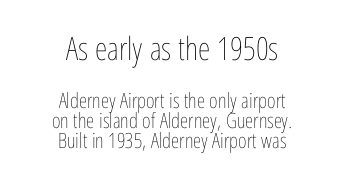
The image shows 32 px thin, condensed type, upright; set centered, tight line spacing (0.97x), normal letter spacing, not underlined; the first (top) block is 1.52x larger; low stroke contrast and a medium x-height.
